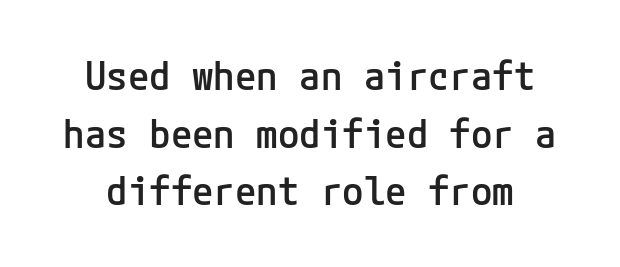
The image shows 39 px semibold sans-serif type, upright; set normal line spacing (1.48x), normal letter spacing, not underlined; low stroke contrast and a medium x-height.
